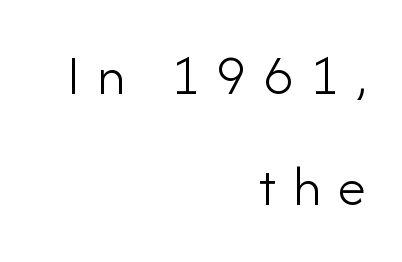
A flush-right, rag-left setting is used for this passage. Classification — sans serif. Leading is clearly above the norm, producing a sparse column. The rendering uses natural spacing where letterforms have individual widths. Spacing between characters has been opened up far beyond the box default. Clear beneath every line of the passage.
